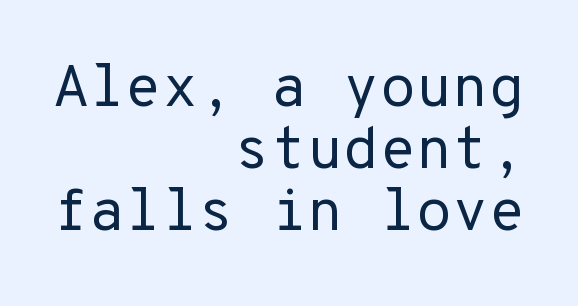
The letterforms sit at book weight or below. Fixed-width glyphs throughout — classic coding-font behaviour. Compared with a flush-left layout, this one pins lines to the opposite, right side. Horizontal bands of white between lines are thin slivers. Nope, no serifs anywhere on these letters.
